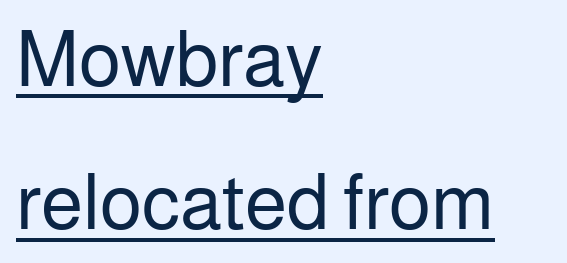
{"serif": "no", "italic": "no", "bold": "no", "weight": "regular", "width": "normal", "stroke_contrast": "low", "x_height": "medium", "monospaced": "no", "underline": "yes", "align": "left", "line_spacing_ratio": 1.86, "letter_spacing": "normal", "letter_spacing_em": 0.0, "glyph_px": 77}
